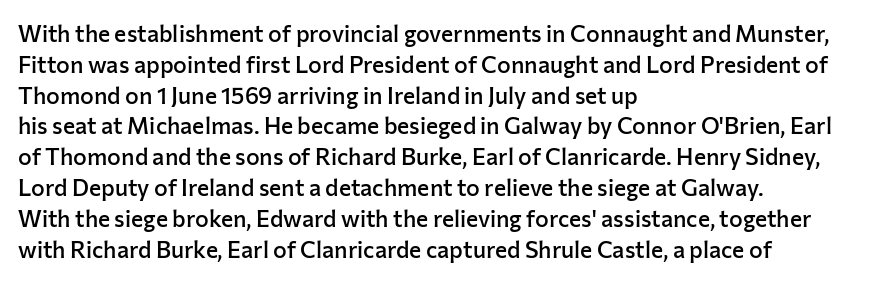
{"italic": "no", "bold": "semi", "underline": "no", "align": "left", "line_spacing": "normal", "line_spacing_ratio": 1.34, "letter_spacing": "normal", "letter_spacing_em": 0.0, "glyph_px": 23}
